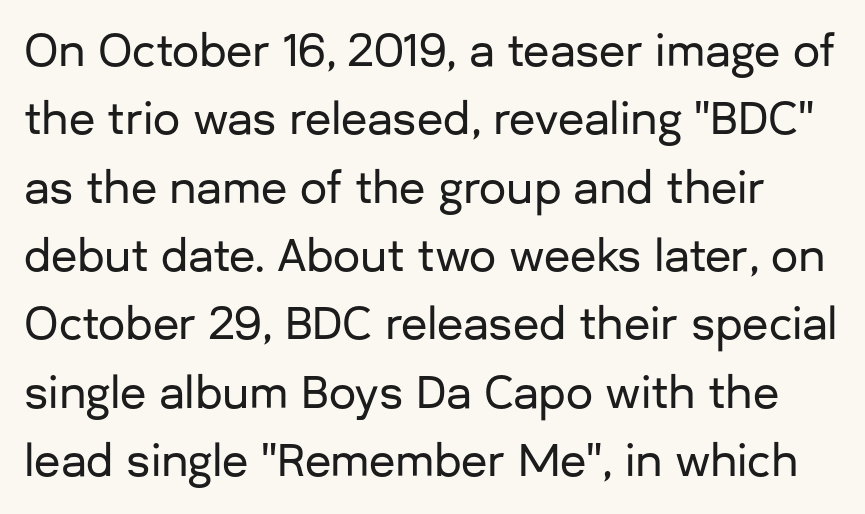
{"serif": "no", "italic": "no", "width": "normal", "stroke_contrast": "low", "x_height": "medium", "monospaced": "no", "underline": "no", "line_spacing": "normal", "line_spacing_ratio": 1.59, "letter_spacing": "normal", "letter_spacing_em": 0.0, "glyph_px": 43}
